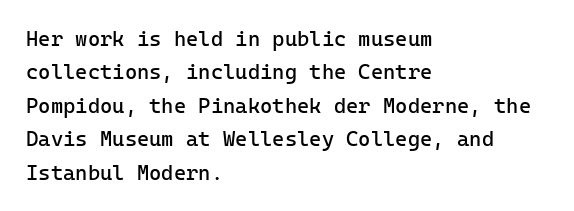
{"italic": "no", "bold": "no", "underline": "no", "align": "left", "line_spacing": "normal", "line_spacing_ratio": 1.59, "letter_spacing": "normal", "letter_spacing_em": 0.0, "glyph_px": 21}
